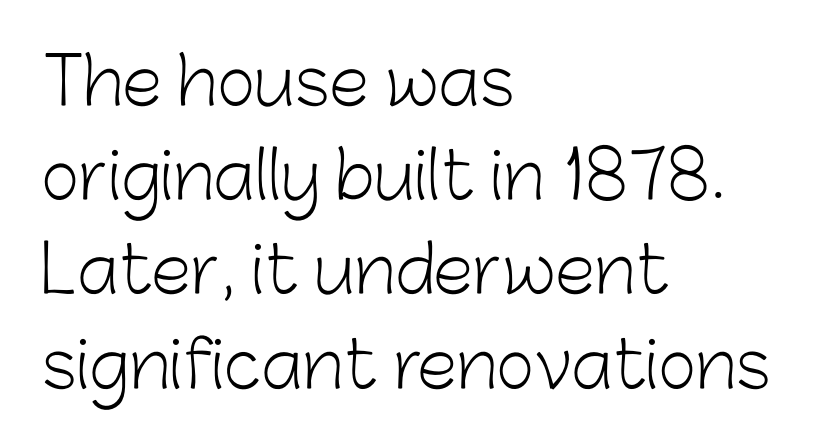
Q: Is the text bold? A: No.
Q: Is the text italic (slanted)? A: No, it is upright.
Q: Is the typeface a serif or a sans-serif typeface? A: Sans-serif.
Q: Is the text underlined? A: No.
Q: How is the paragraph aligned? A: Left-aligned.
Q: Is the spacing between letters normal or unusually wide? A: Normal.
Q: Is the spacing between lines tight, normal or loose? A: Normal.
Q: Width (condensed, normal, or wide)? A: Normal.
Q: Stroke contrast? A: Low.
Q: x-height? A: Medium.
Q: Monospaced? A: No.
